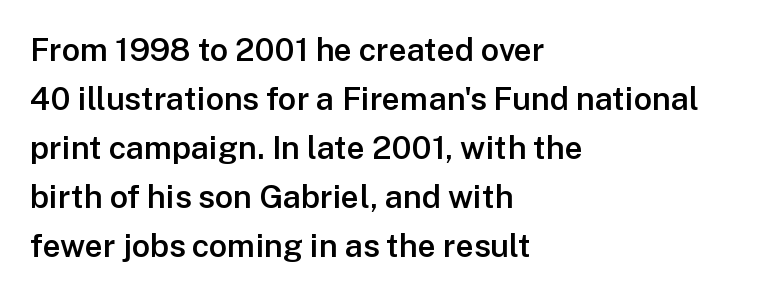
The image shows 32 px semibold sans-serif type, upright; set left-aligned, normal line spacing (1.53x), normal letter spacing, not underlined; low stroke contrast and a medium x-height.
